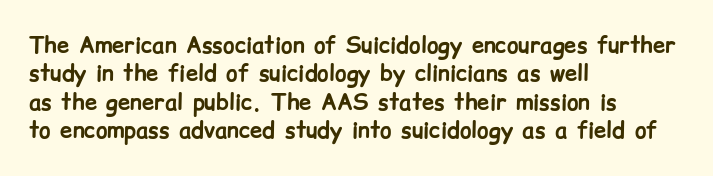
{"italic": "no", "bold": "yes", "underline": "no", "align": "left", "line_spacing": "normal", "line_spacing_ratio": 1.29, "letter_spacing": "normal", "letter_spacing_em": 0.0, "glyph_px": 22}
